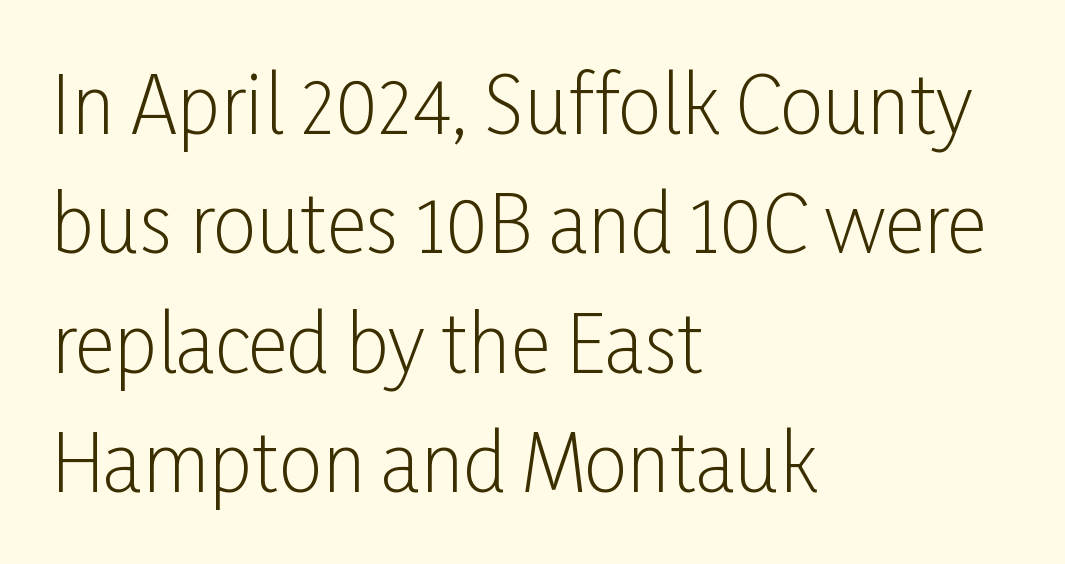
Q: Is the text bold? A: No.
Q: Is the text italic (slanted)? A: No, it is upright.
Q: Is the typeface a serif or a sans-serif typeface? A: Sans-serif.
Q: Is the text underlined? A: No.
Q: How is the paragraph aligned? A: Left-aligned.
Q: Is the spacing between letters normal or unusually wide? A: Normal.
Q: Is the spacing between lines tight, normal or loose? A: Normal.
Q: Width (condensed, normal, or wide)? A: Condensed.
Q: Stroke contrast? A: Low.
Q: x-height? A: Medium.
Q: Monospaced? A: No.
